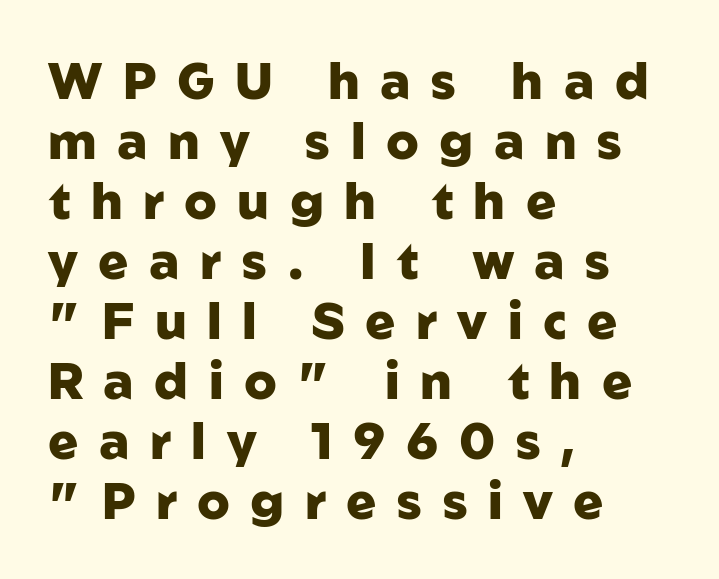
Varying glyph widths throughout — classic text-font behaviour. This rendering features lettering with no underline. Stroke terminals: plain, sans-serif. This rendering widens character spacing well past its baseline value.
